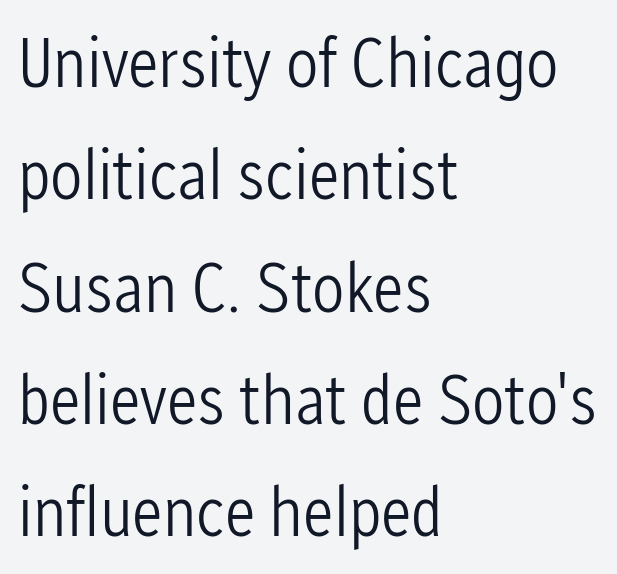
Is there much room between lines? A standard amount, neither cramped nor airy. Do the characters align in a grid? No, the font is proportional. A typesetter would mark this as roman, not italic. Inter-character spacing is left at the font's built-in metrics. The letterforms sit at book weight or below.
